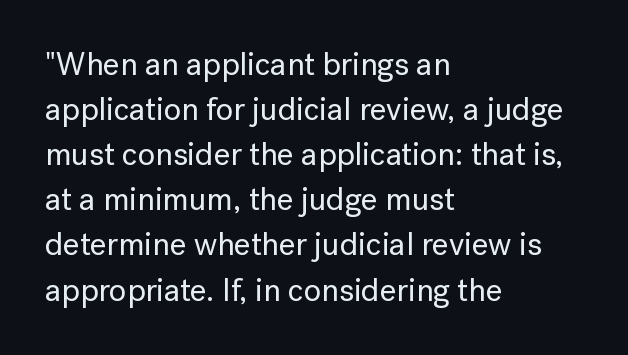
The image shows 32 px sans-serif type, upright; set left-aligned, normal line spacing (1.41x), normal letter spacing, not underlined; low stroke contrast and a medium x-height.
